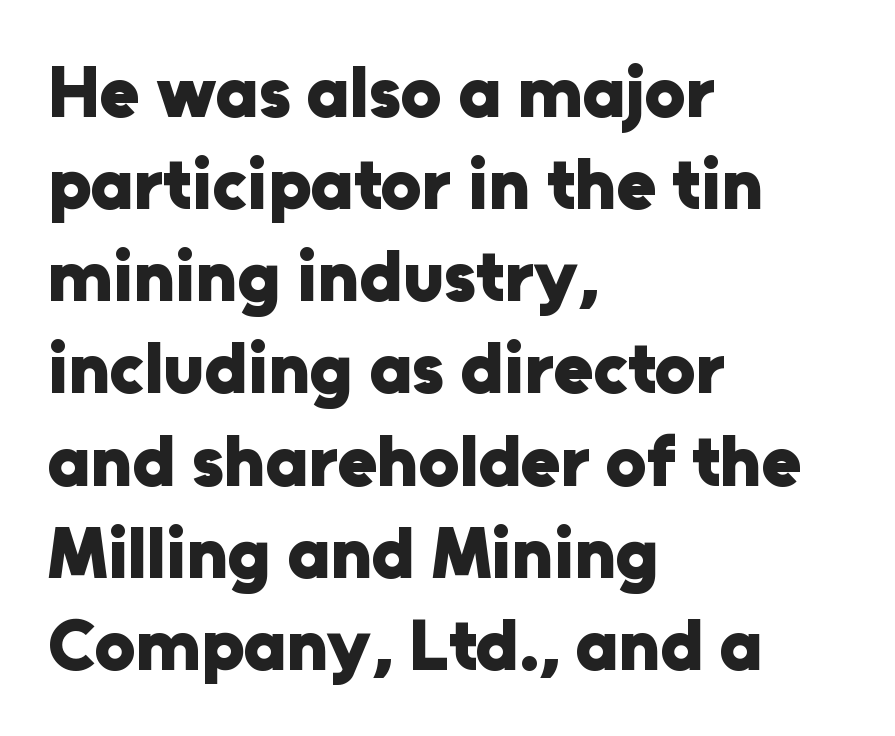
Letter spacing: default. You could not count columns in this text — the font is proportionally spaced. The gap between lines stays unmarked. Rows of type keep a routine distance in the vertical direction. Does the lettering tilt? It doesn't — this is upright. As a designer I'd log this as weight 700, bold.
